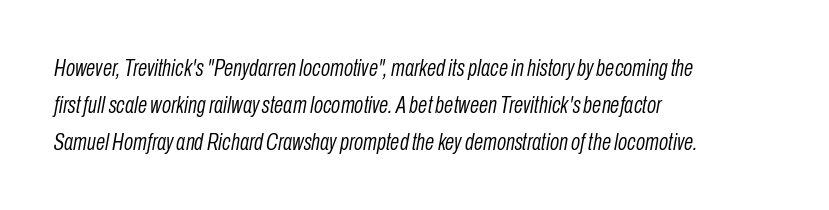
{"italic": "yes", "lean": "right", "slant_degrees": 10, "bold": "no", "underline": "no", "align": "left", "line_spacing": "normal", "line_spacing_ratio": 1.54, "letter_spacing": "normal", "letter_spacing_em": 0.0, "glyph_px": 24}
